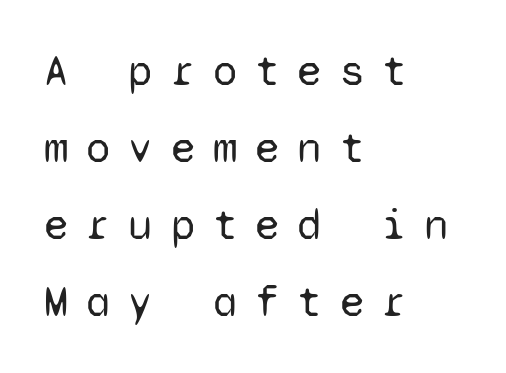
{"serif": "no", "italic": "no", "bold": "no", "weight": "regular", "width": "normal", "stroke_contrast": "low", "x_height": "medium", "monospaced": "yes", "underline": "no", "align": "left", "line_spacing_ratio": 1.75, "letter_spacing": "wide", "letter_spacing_em": 0.41, "glyph_px": 44}
